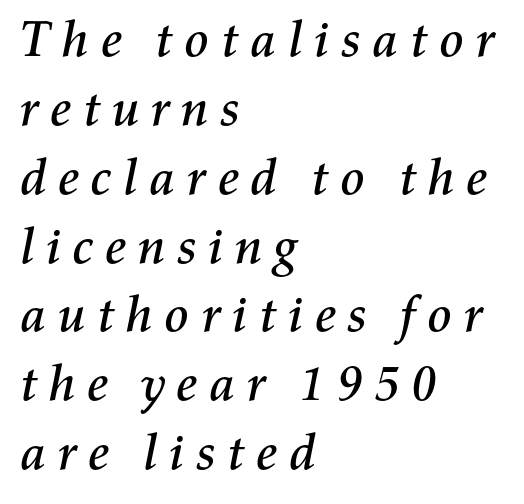
Q: Is the text italic (slanted)? A: Yes, it leans right by about 11 degrees.
Q: Is the text underlined? A: No.
Q: How is the paragraph aligned? A: Left-aligned.
Q: Is the spacing between lines tight, normal or loose? A: Normal.
Q: Width (condensed, normal, or wide)? A: Normal.
Q: Stroke contrast? A: Medium.
Q: x-height? A: Medium.
Q: Monospaced? A: No.
